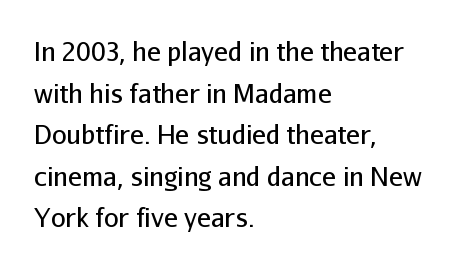
{"italic": "no", "bold": "no", "underline": "no", "align": "left", "line_spacing": "normal", "line_spacing_ratio": 1.6, "letter_spacing": "normal", "letter_spacing_em": 0.0, "glyph_px": 26}
